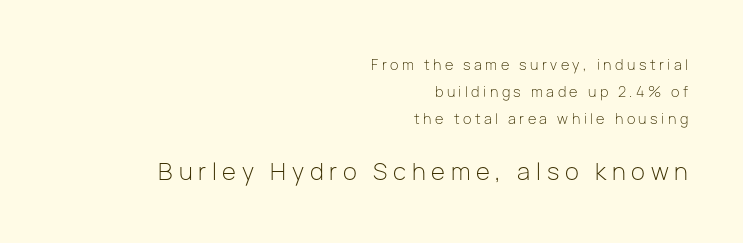
The image shows 23 px text type, upright; set right-aligned, loose line spacing (1.94x), unusually wide letter spacing (+0.25 em), not underlined; the second (bottom) block is 1.64x larger.
